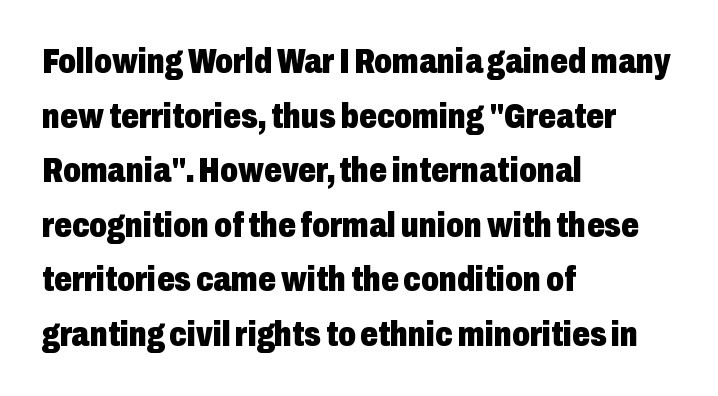
{"serif": "no", "italic": "no", "bold": "yes", "weight": "heavy", "width": "condensed", "stroke_contrast": "low", "x_height": "medium", "monospaced": "no", "underline": "no", "align": "left", "line_spacing": "normal", "line_spacing_ratio": 1.56, "letter_spacing": "normal", "letter_spacing_em": 0.0, "glyph_px": 35}
